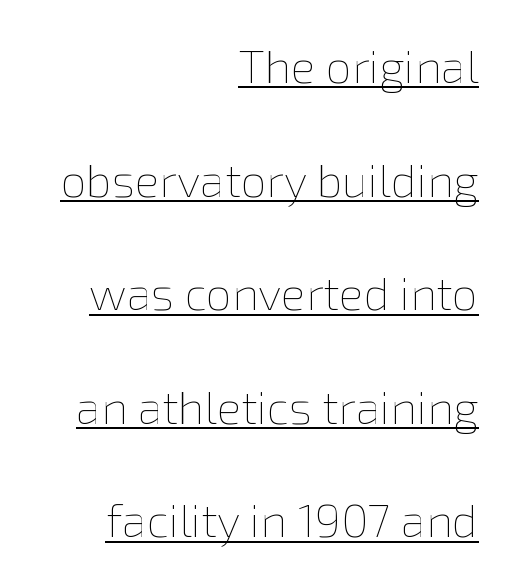
The image shows 46 px thin type, upright; set right-aligned, loose line spacing (2.47x), normal letter spacing, underlined; low stroke contrast and a medium x-height.
